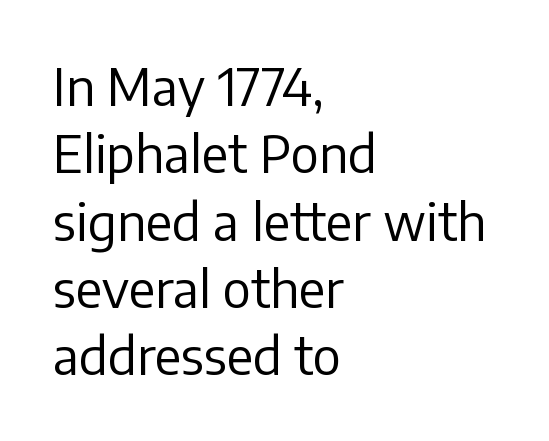
The image shows 51 px regular-weight sans-serif type, upright; set left-aligned, normal line spacing (1.32x), normal letter spacing, not underlined; low stroke contrast and a medium x-height.
